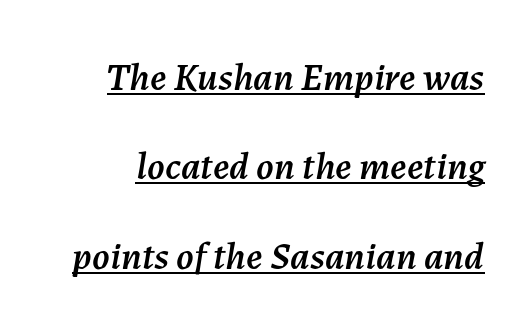
Q: Is the text italic (slanted)? A: Yes, it leans right by about 7 degrees.
Q: Is the text underlined? A: Yes.
Q: Is the spacing between letters normal or unusually wide? A: Normal.
Q: Is the spacing between lines tight, normal or loose? A: Loose.
Q: Width (condensed, normal, or wide)? A: Normal.
Q: Stroke contrast? A: Medium.
Q: x-height? A: Medium.
Q: Monospaced? A: No.
